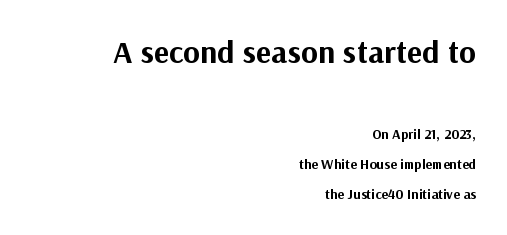
{"serif": "no", "italic": "no", "bold": "yes", "weight": "bold", "width": "normal", "stroke_contrast": "medium", "x_height": "medium", "monospaced": "no", "underline": "no", "align": "right", "line_spacing": "loose", "line_spacing_ratio": 2.14, "letter_spacing": "normal", "letter_spacing_em": 0.0, "larger_block": "first", "size_ratio": 2.29, "glyph_px": 32}
